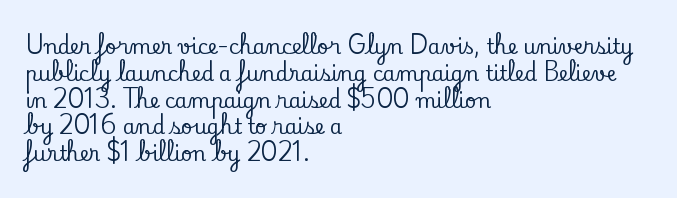
{"italic": "no", "underline": "no", "align": "left", "line_spacing": "normal", "line_spacing_ratio": 1.34, "letter_spacing": "normal", "letter_spacing_em": 0.0, "glyph_px": 20}
